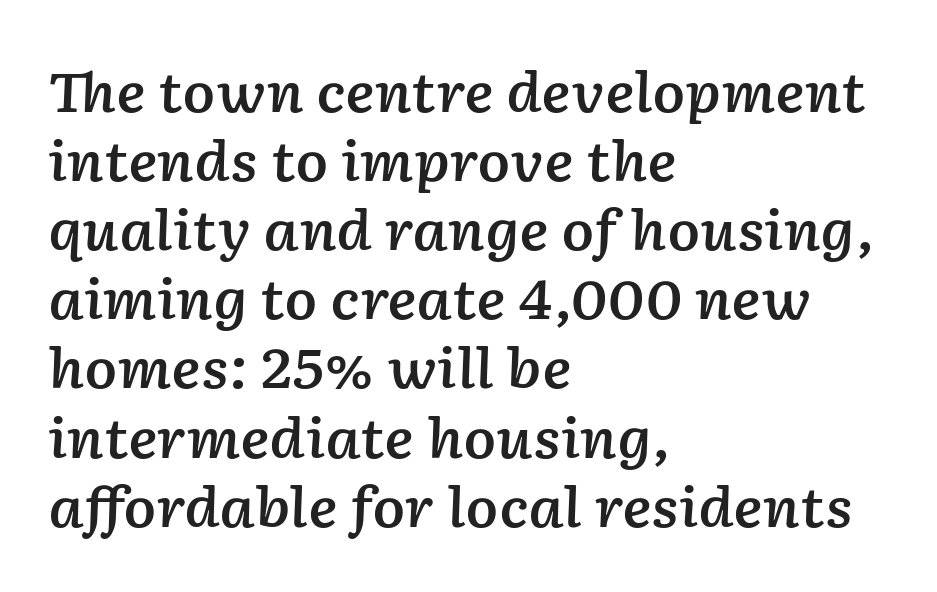
{"italic": "yes", "lean": "right", "slant_degrees": 2, "bold": "semi", "weight": "semibold", "width": "normal", "stroke_contrast": "low", "x_height": "medium", "monospaced": "no", "underline": "no", "align": "left", "line_spacing": "normal", "line_spacing_ratio": 1.28, "letter_spacing": "normal", "letter_spacing_em": 0.0, "glyph_px": 54}
